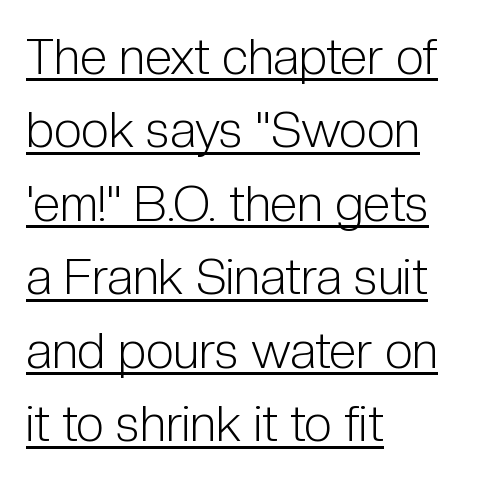
The font's upright variant was chosen for this text. Weight: regular or lighter. Spacing verdict: proportional, widths tailored to each character. Letter spacing: default.
